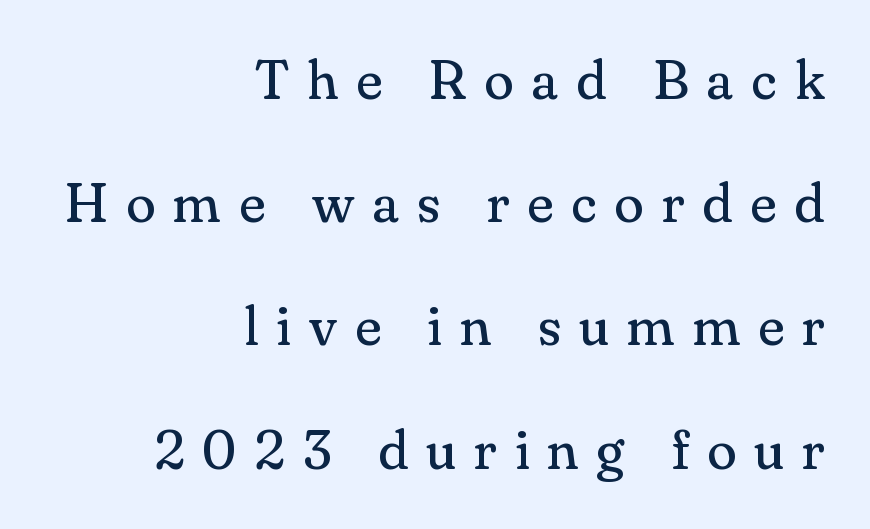
The type is letterspaced generously, with wide tracking. Bold? No — there's no thickening of the strokes. Lines of text with bare space underneath. The rendering anchors every line to the right-hand side.
